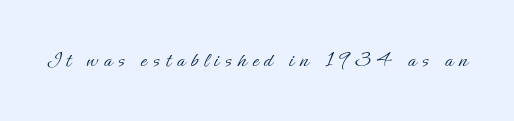
{"bold": "no", "underline": "no", "letter_spacing": "wide", "letter_spacing_em": 0.25, "glyph_px": 23}
